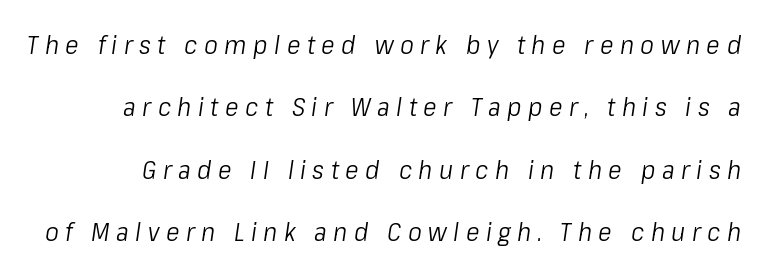
Q: Is the text bold? A: No.
Q: Is the text italic (slanted)? A: Yes, it leans right by about 8 degrees.
Q: Is the text underlined? A: No.
Q: Is the spacing between letters normal or unusually wide? A: Unusually wide.
Q: Is the spacing between lines tight, normal or loose? A: Loose.
